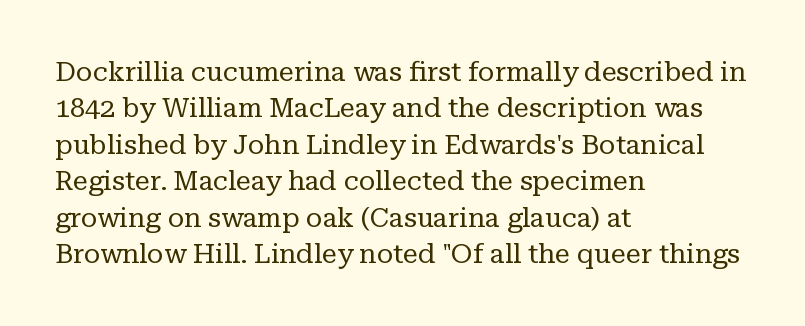
{"italic": "no", "bold": "no", "underline": "no", "align": "left", "line_spacing": "normal", "line_spacing_ratio": 1.35, "letter_spacing": "normal", "letter_spacing_em": 0.0, "glyph_px": 27}
